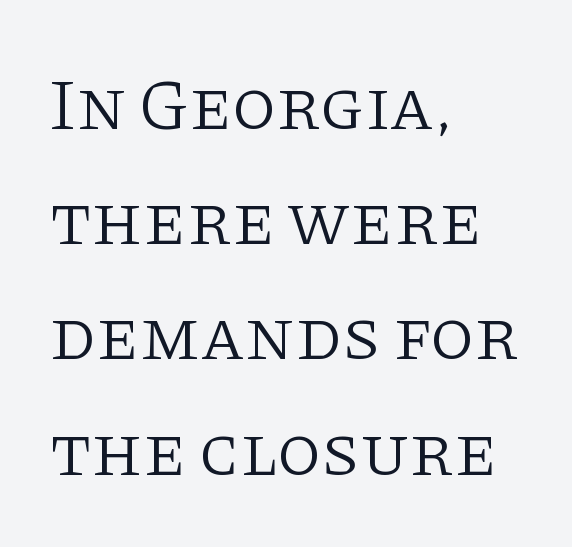
{"serif": "yes", "italic": "no", "bold": "no", "weight": "light", "width": "normal", "stroke_contrast": "low", "x_height": "large", "monospaced": "no", "underline": "no", "align": "left", "line_spacing": "normal", "line_spacing_ratio": 1.6, "letter_spacing": "normal", "letter_spacing_em": 0.0, "glyph_px": 72}
